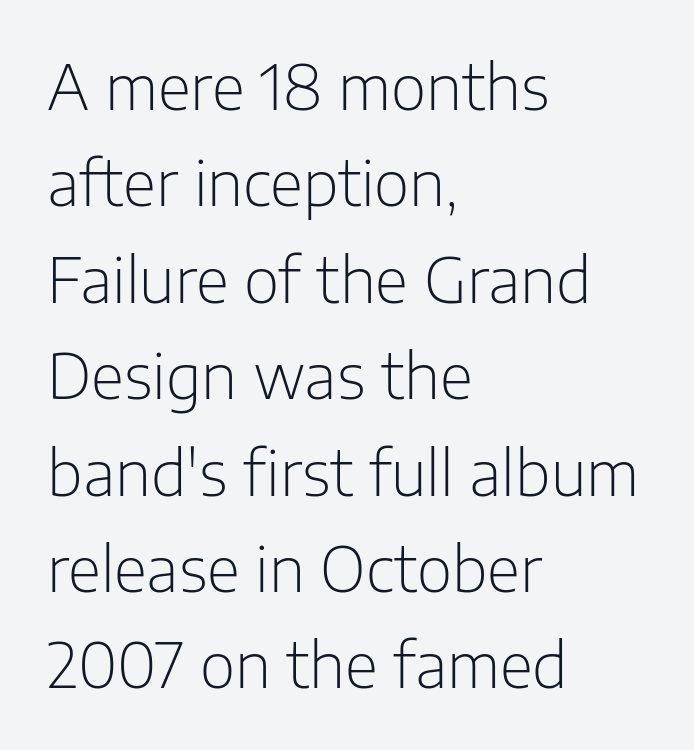
The image shows 61 px light sans-serif type, upright; set left-aligned, normal line spacing (1.58x), normal letter spacing, not underlined; low stroke contrast and a medium x-height.
